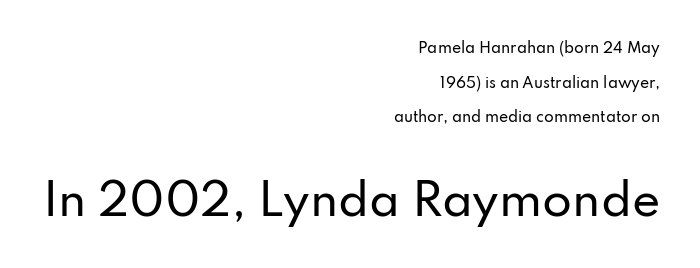
{"serif": "no", "italic": "no", "width": "normal", "stroke_contrast": "low", "x_height": "small", "monospaced": "no", "underline": "no", "align": "right", "line_spacing": "loose", "line_spacing_ratio": 2.48, "letter_spacing": "normal", "letter_spacing_em": 0.0, "larger_block": "second", "size_ratio": 3.07, "glyph_px": 43}
